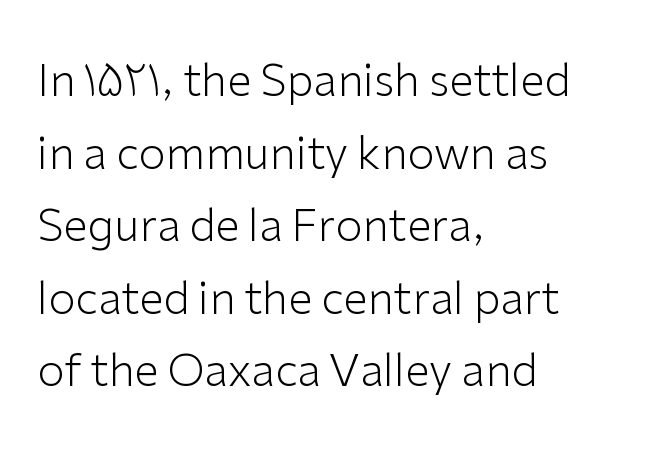
Q: Is the text bold? A: No.
Q: Is the text italic (slanted)? A: No, it is upright.
Q: Is the typeface a serif or a sans-serif typeface? A: Sans-serif.
Q: Is the text underlined? A: No.
Q: How is the paragraph aligned? A: Left-aligned.
Q: Is the spacing between letters normal or unusually wide? A: Normal.
Q: Is the spacing between lines tight, normal or loose? A: Normal.
Q: Width (condensed, normal, or wide)? A: Normal.
Q: Stroke contrast? A: Low.
Q: x-height? A: Medium.
Q: Monospaced? A: No.
